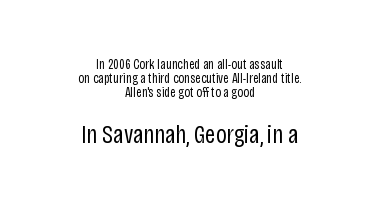
The image shows 26 px text type, upright; set centered, tight line spacing (1.0x), normal letter spacing, not underlined; the second (bottom) block is 1.86x larger.
